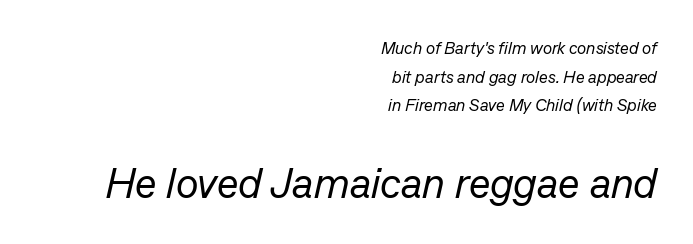
The image shows 42 px regular-weight type, italic (leaning right); set right-aligned, normal line spacing (1.68x), normal letter spacing, not underlined; the second (bottom) block is 2.47x larger; low stroke contrast and a medium x-height.
